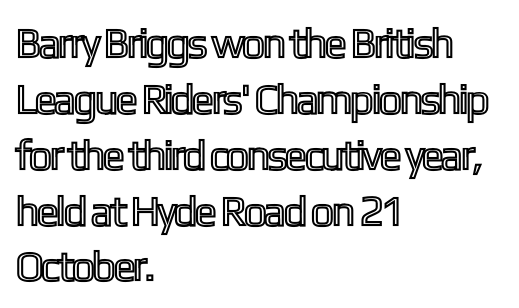
The image shows 42 px condensed type, upright; set left-aligned, normal line spacing (1.33x), normal letter spacing, not underlined; a medium x-height.
